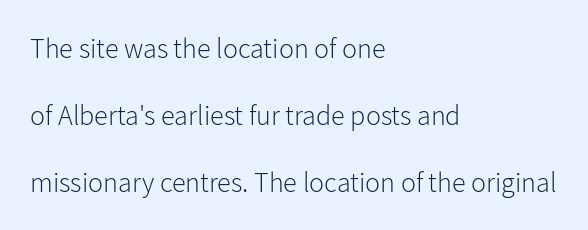
{"serif": "no", "italic": "no", "bold": "no", "weight": "light", "width": "normal", "stroke_contrast": "low", "x_height": "medium", "monospaced": "no", "underline": "no", "align": "left", "line_spacing": "loose", "line_spacing_ratio": 2.39, "letter_spacing": "normal", "letter_spacing_em": 0.0, "glyph_px": 28}
